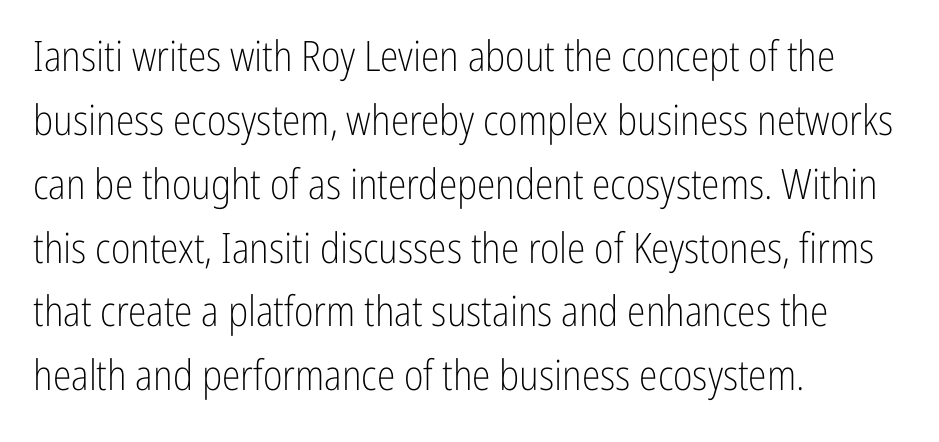
Q: Is the text bold? A: No.
Q: Is the text italic (slanted)? A: No, it is upright.
Q: Is the typeface a serif or a sans-serif typeface? A: Sans-serif.
Q: Is the text underlined? A: No.
Q: How is the paragraph aligned? A: Left-aligned.
Q: Is the spacing between letters normal or unusually wide? A: Normal.
Q: Is the spacing between lines tight, normal or loose? A: Normal.
Q: Width (condensed, normal, or wide)? A: Condensed.
Q: Stroke contrast? A: Low.
Q: x-height? A: Medium.
Q: Monospaced? A: No.
